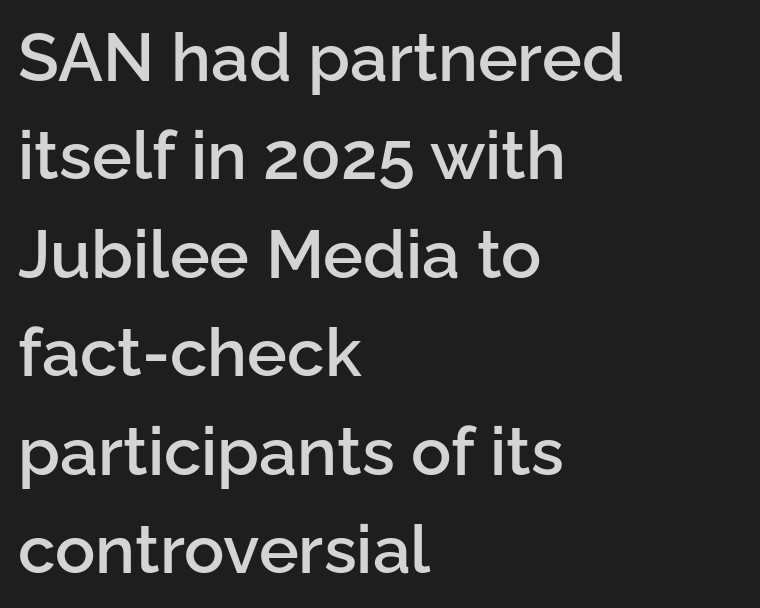
Proportional: the letters do not fall into vertical columns. The sample has been set in demibold, a notch under bold. No extra tracking has been applied to these lines. Typographically, this falls in the sans-serif category. Honestly, there is no underline to notice here at all. Is there any slant? The stems are plumb.
